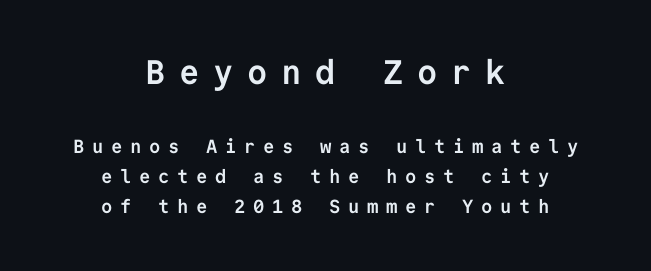
The image shows 34 px semibold sans-serif type, upright, monospaced; set centered, normal line spacing (1.6x), unusually wide letter spacing (+0.4 em), not underlined; the first (top) block is 1.79x larger; low stroke contrast and a medium x-height.
